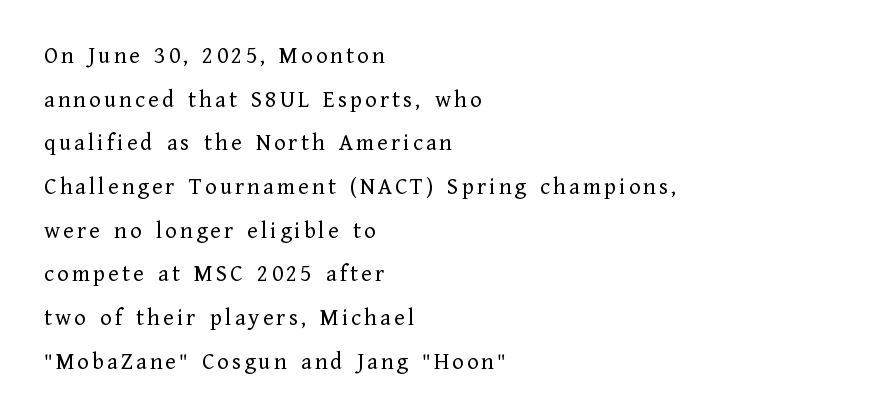
{"italic": "no", "bold": "no", "underline": "no", "align": "left", "line_spacing_ratio": 1.82, "glyph_px": 24}
